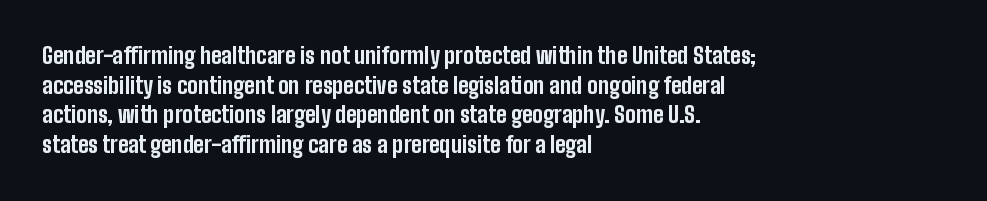
The image shows 22 px bold type, upright; set left-aligned, normal line spacing (1.35x), normal letter spacing, not underlined.
